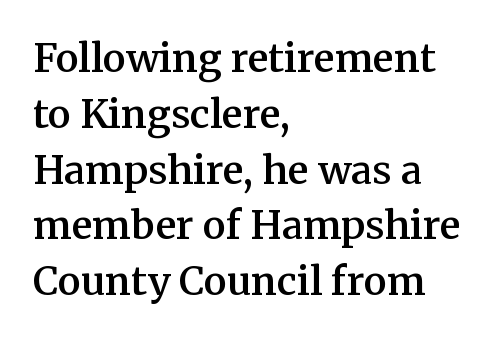
Note the varied advance widths — an 'i' is clearly narrower than an 'm'. Glance below the letters and you will spot only blank space. The lines are quadded left. Weight check: semibold — heavier than regular, not quite bold. Between one letter and the next there's only the usual sliver of space. What kind of face is this? One with serifs.
